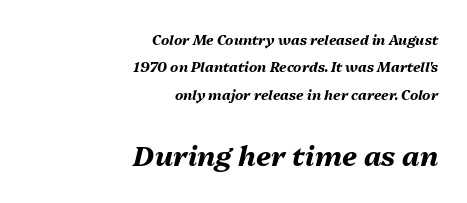
{"italic": "yes", "lean": "right", "slant_degrees": 13, "bold": "yes", "weight": "bold", "width": "normal", "stroke_contrast": "medium", "x_height": "medium", "monospaced": "no", "underline": "no", "align": "right", "line_spacing": "loose", "line_spacing_ratio": 1.96, "letter_spacing": "normal", "letter_spacing_em": 0.0, "larger_block": "second", "size_ratio": 2.0, "glyph_px": 28}
